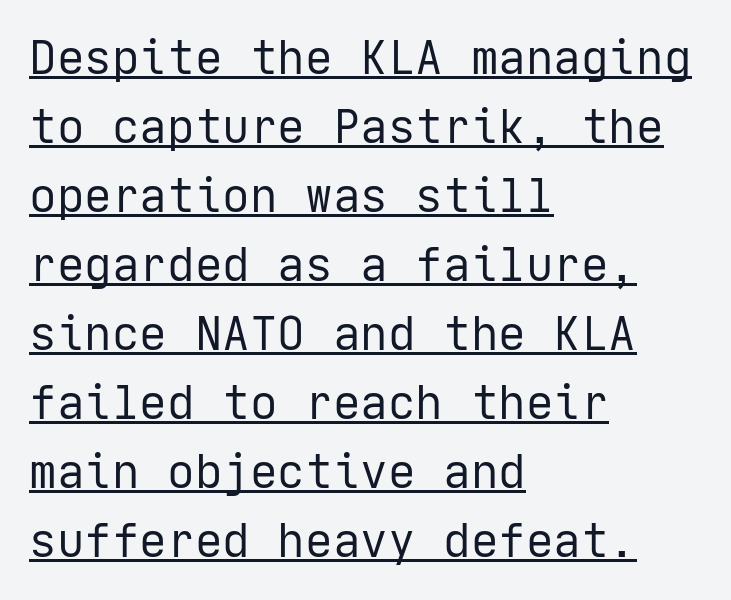
Leading matches the norm, producing a regular column. The passage shown has conventional tracking throughout. These characters rest on top of a visible drawn line. Vertical stems look standard width or narrower in stroke. You can tell from the bare stems that sans-serif type was used. A typesetter would mark this as roman, not italic.
